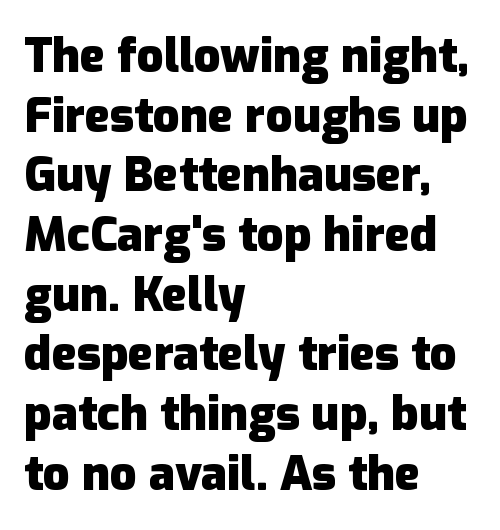
Q: Is the text bold? A: Yes.
Q: Is the text italic (slanted)? A: No, it is upright.
Q: Is the typeface a serif or a sans-serif typeface? A: Sans-serif.
Q: Is the text underlined? A: No.
Q: How is the paragraph aligned? A: Left-aligned.
Q: Is the spacing between letters normal or unusually wide? A: Normal.
Q: Is the spacing between lines tight, normal or loose? A: Normal.
Q: Width (condensed, normal, or wide)? A: Normal.
Q: Stroke contrast? A: Low.
Q: x-height? A: Medium.
Q: Monospaced? A: No.
